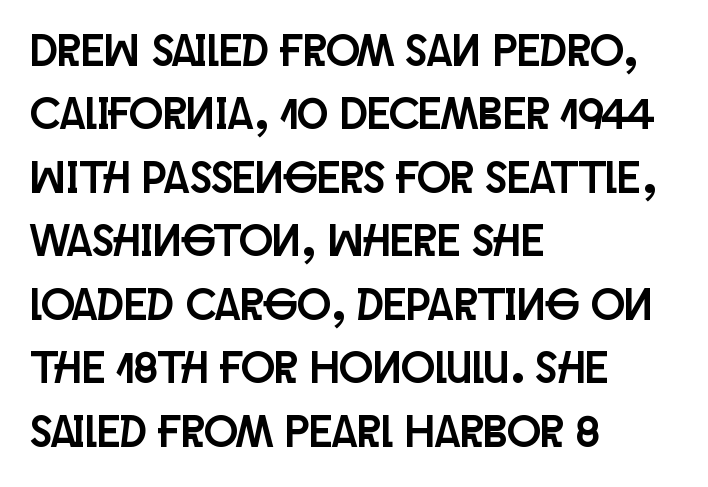
The image shows 45 px condensed sans-serif type, upright; set left-aligned, normal line spacing (1.41x), normal letter spacing, not underlined; low stroke contrast and a large x-height.
